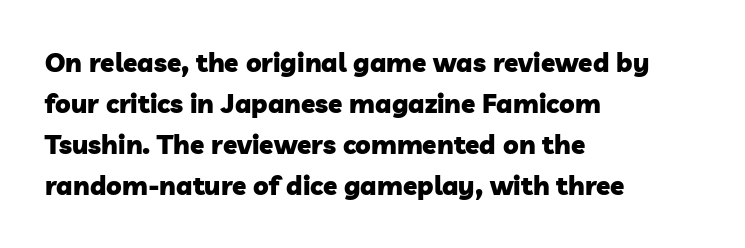
The image shows 26 px bold type; set left-aligned, normal line spacing (1.58x), normal letter spacing, not underlined.
